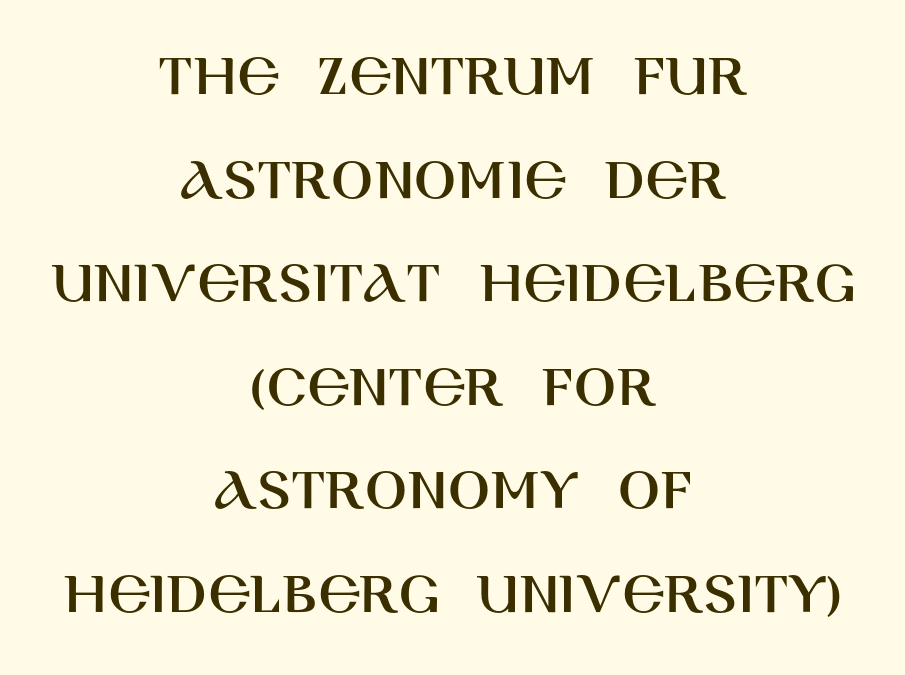
Q: Is the text italic (slanted)? A: No, it is upright.
Q: Is the typeface a serif or a sans-serif typeface? A: Sans-serif.
Q: Is the text underlined? A: No.
Q: How is the paragraph aligned? A: Centered.
Q: Is the spacing between letters normal or unusually wide? A: Normal.
Q: Is the spacing between lines tight, normal or loose? A: Normal.
Q: Width (condensed, normal, or wide)? A: Normal.
Q: Stroke contrast? A: High.
Q: x-height? A: Large.
Q: Monospaced? A: No.
